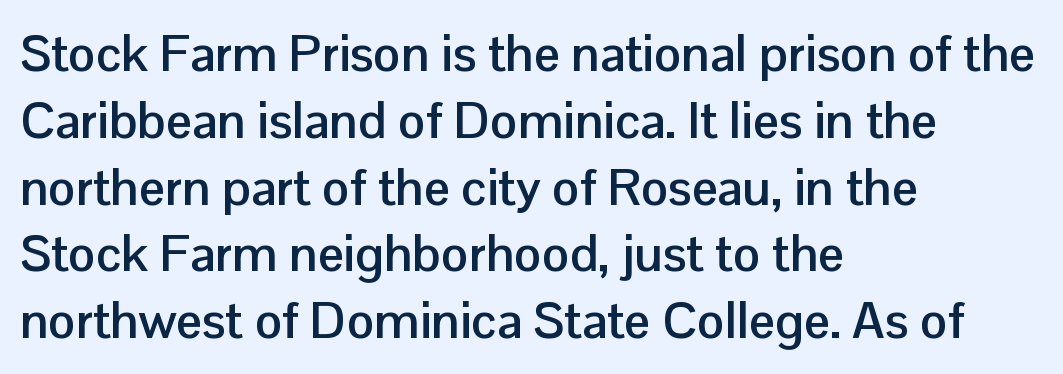
Every letter is thick-stroked: bold, no question. Upright lettering throughout. Note: no serifs on the glyphs. Caption: standard tracking, unaltered. Check under the words: just untouched page. Each line starts at the same left margin while the right side varies.
